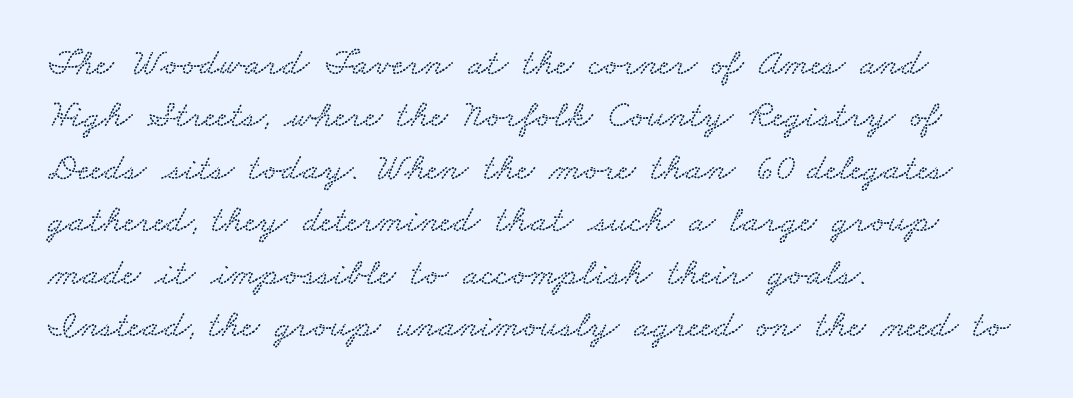
Q: Is the text underlined? A: No.
Q: How is the paragraph aligned? A: Left-aligned.
Q: Is the spacing between letters normal or unusually wide? A: Normal.
Q: Is the spacing between lines tight, normal or loose? A: Normal.
Q: Width (condensed, normal, or wide)? A: Wide.
Q: Stroke contrast? A: Low.
Q: x-height? A: Small.
Q: Monospaced? A: No.
